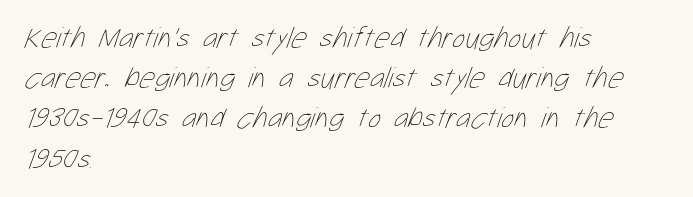
The image shows 30 px thin, condensed type; set left-aligned, normal line spacing (1.34x), normal letter spacing, not underlined; low stroke contrast and a medium x-height.
